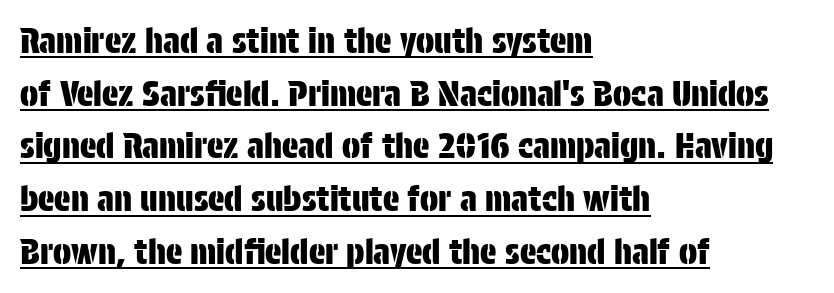
{"serif": "no", "italic": "no", "width": "condensed", "stroke_contrast": "low", "x_height": "large", "monospaced": "no", "underline": "yes", "align": "left", "line_spacing": "normal", "line_spacing_ratio": 1.55, "letter_spacing": "normal", "letter_spacing_em": 0.0, "glyph_px": 34}
